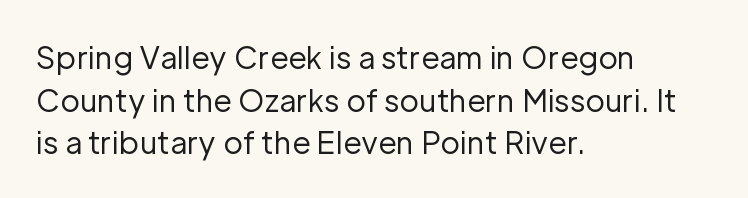
Q: Is the text bold? A: No.
Q: Is the text italic (slanted)? A: No, it is upright.
Q: Is the typeface a serif or a sans-serif typeface? A: Sans-serif.
Q: Is the text underlined? A: No.
Q: How is the paragraph aligned? A: Left-aligned.
Q: Is the spacing between letters normal or unusually wide? A: Normal.
Q: Is the spacing between lines tight, normal or loose? A: Normal.
Q: Width (condensed, normal, or wide)? A: Normal.
Q: Stroke contrast? A: Low.
Q: x-height? A: Medium.
Q: Monospaced? A: No.
